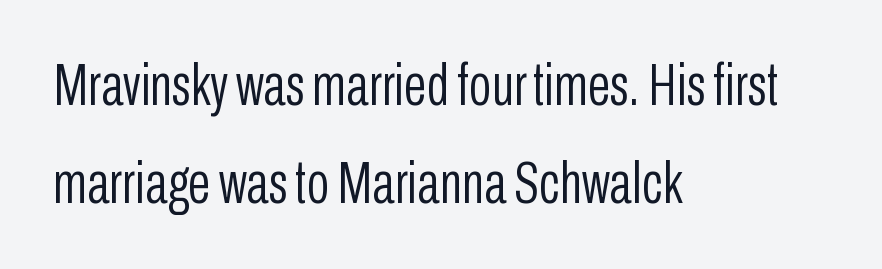
{"serif": "no", "italic": "no", "bold": "no", "weight": "light", "width": "condensed", "stroke_contrast": "low", "x_height": "medium", "monospaced": "no", "underline": "no", "align": "left", "line_spacing": "normal", "line_spacing_ratio": 1.66, "letter_spacing": "normal", "letter_spacing_em": 0.0, "glyph_px": 59}
